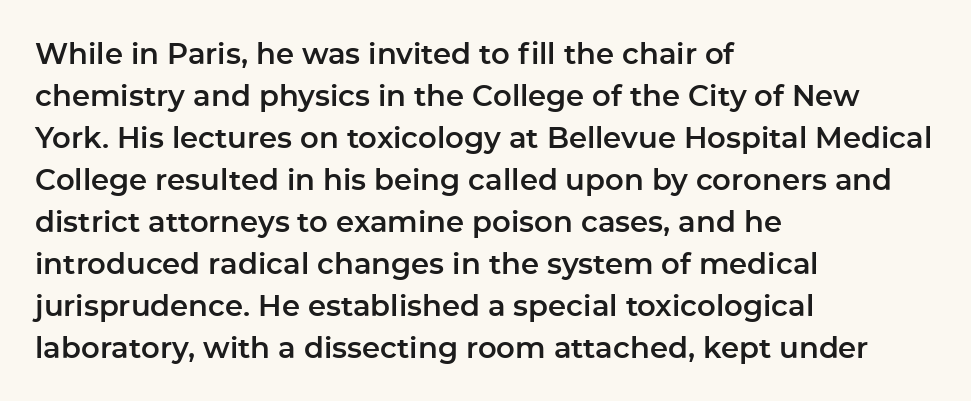
The image shows 29 px sans-serif type, upright; set left-aligned, normal line spacing (1.45x), normal letter spacing, not underlined; low stroke contrast and a medium x-height.
